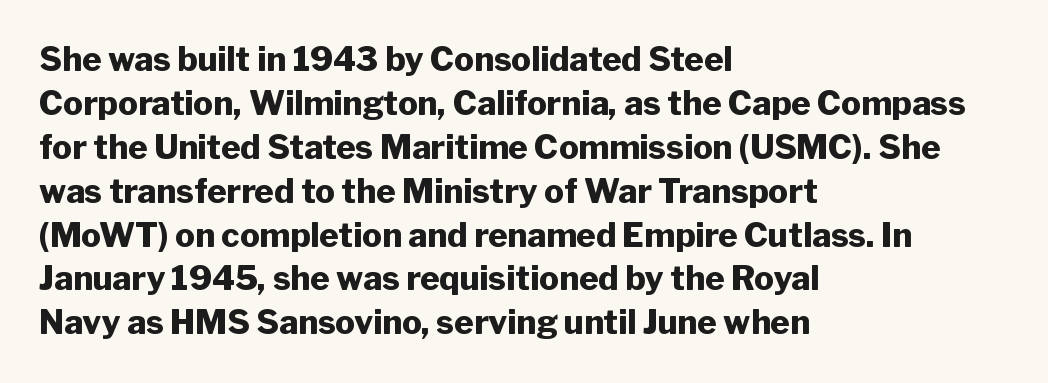
The image shows 33 px heavy sans-serif type, upright; set left-aligned, normal line spacing (1.33x), normal letter spacing, not underlined; low stroke contrast and a medium x-height.
